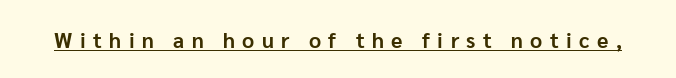
Q: Is the text bold? A: Yes.
Q: Is the text italic (slanted)? A: No, it is upright.
Q: Is the text underlined? A: Yes.
Q: Is the spacing between letters normal or unusually wide? A: Unusually wide.
